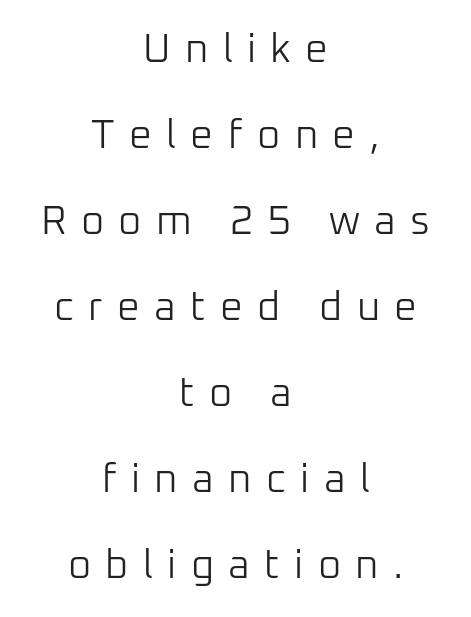
The image shows 40 px light sans-serif type, upright; set centered, loose line spacing (2.15x), unusually wide letter spacing (+0.36 em), not underlined; low stroke contrast and a medium x-height.
